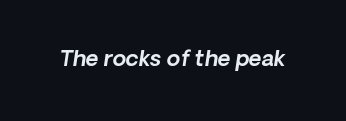
Q: Is the text italic (slanted)? A: Yes, it leans right by about 8 degrees.
Q: Is the text underlined? A: No.
Q: Is the spacing between letters normal or unusually wide? A: Normal.
